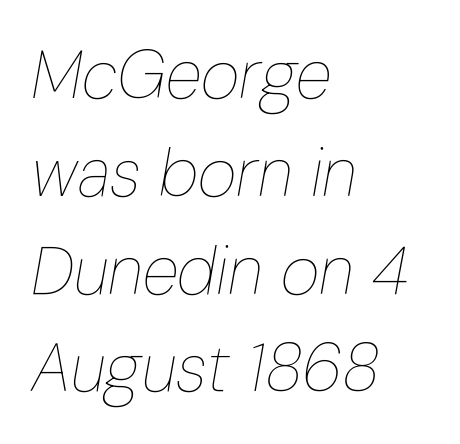
Nothing unusual about the tracking: characters are spaced as the font intends. Evenly set lines give the paragraph a standard silhouette. Does the lettering tilt? It does — this is italic. Is this a fixed-width face? No — the glyphs have proportional, varying widths. Weight: regular or lighter. Clear beneath every line of the passage.
